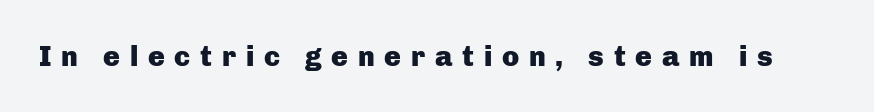
Style check: upright. No word sits above an underline. Observe the wide spacing: letters keep a clear distance from each other. Weight: bold. The typeface chosen for these lines omits serifs. Is this a fixed-width face? No — the glyphs have proportional, varying widths.
